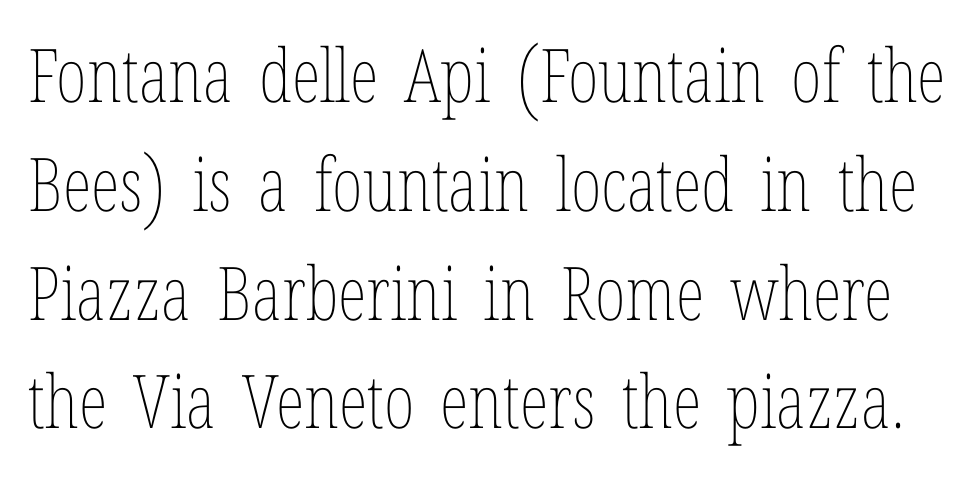
The strokes are not fattened; the text isn't bold. The lettering stays uniformly vertical, giving the passage a roman look. The passage shown is typed in a proportional face where columns would drift. Each word holds together tightly as a unit, with standard inter-letter gaps. Bare-footed words on every line.
